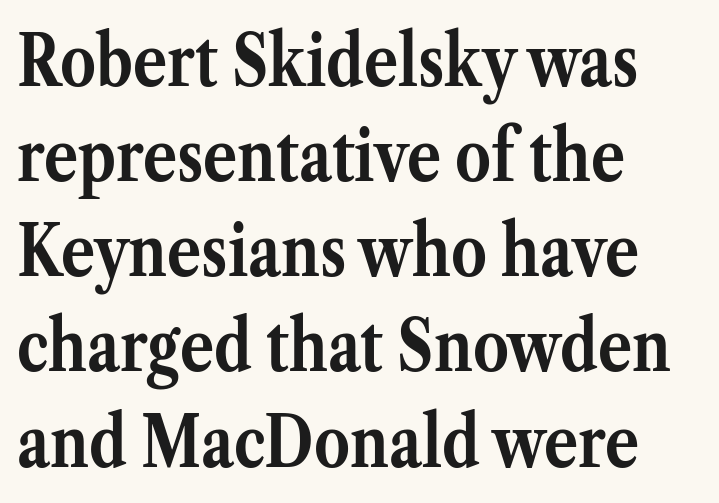
Reading down the column, the eye jumps a familiar distance to each next line. These lines are composed in type with serifs. The letters advance in unequal steps, a hallmark of proportional type. The paragraph has a hard left edge and a soft right edge.
